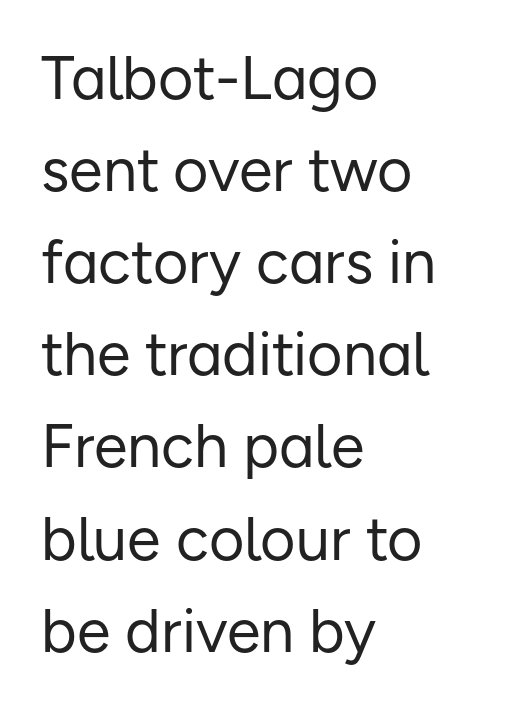
Q: Is the text bold? A: No.
Q: Is the text italic (slanted)? A: No, it is upright.
Q: Is the typeface a serif or a sans-serif typeface? A: Sans-serif.
Q: Is the text underlined? A: No.
Q: How is the paragraph aligned? A: Left-aligned.
Q: Is the spacing between letters normal or unusually wide? A: Normal.
Q: Is the spacing between lines tight, normal or loose? A: Normal.
Q: Width (condensed, normal, or wide)? A: Normal.
Q: Stroke contrast? A: Low.
Q: x-height? A: Medium.
Q: Monospaced? A: No.
